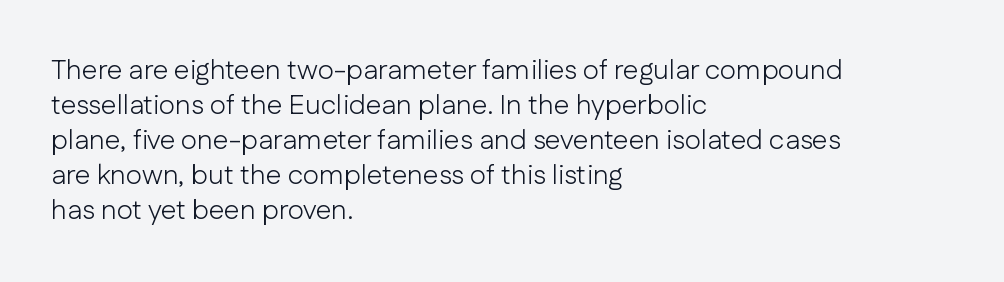
{"serif": "no", "italic": "no", "bold": "no", "weight": "light", "width": "normal", "stroke_contrast": "low", "x_height": "medium", "monospaced": "no", "underline": "no", "align": "left", "line_spacing": "normal", "line_spacing_ratio": 1.25, "letter_spacing": "normal", "letter_spacing_em": 0.0, "glyph_px": 28}
